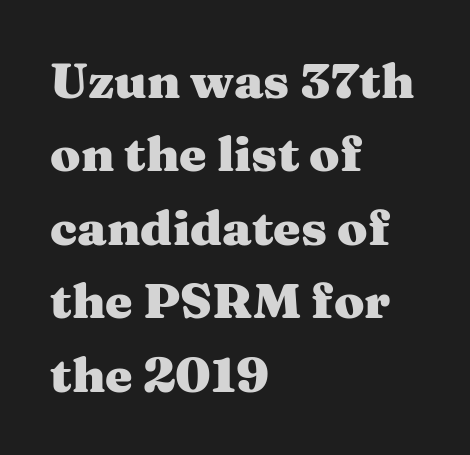
Standard letterfit; no display-style spreading of the glyphs. The space directly below the letters is spotless. You'd pick this weight for a headline — it's a proper bold. Letterform terminals end in serifs throughout the passage.
